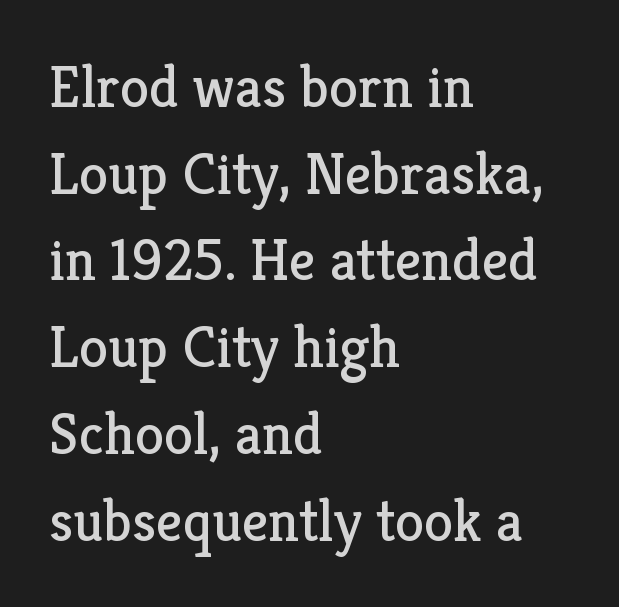
A typesetter would label this face a serif. Nothing unusual about the tracking: characters are spaced as the font intends. Is the block centered? No — it sits flush against the left margin. Each stroke keeps to a modest, everyday thickness or less. A normal amount of white space separates one row of letters from the next.
